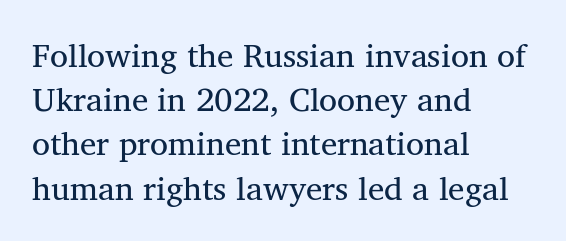
The font's upright variant was chosen for this text. These lines sit exactly where default settings would place them. Check the space under the baseline: it is left empty. The type family on display is of the serif kind. Typeset ragged right — the left edge is the straight one. Honestly, the letter spacing is just normal — you wouldn't notice it.
